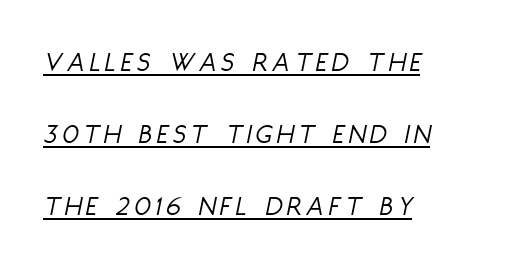
The image shows 29 px light, condensed type, italic (leaning right); set left-aligned, loose line spacing (2.48x), underlined; low stroke contrast and a large x-height.
